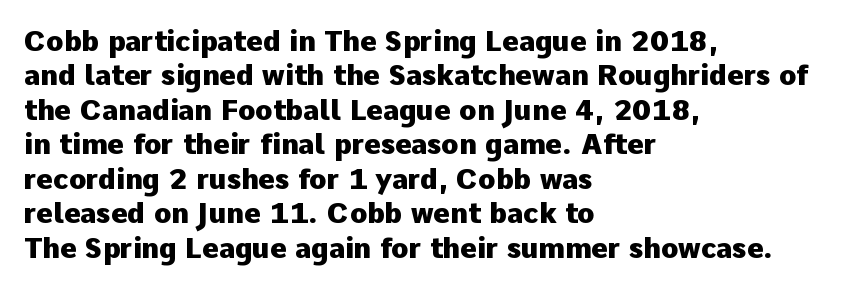
The image shows 28 px heavy sans-serif type, upright; set left-aligned, line spacing 1.23x, normal letter spacing, not underlined; low stroke contrast and a medium x-height.
